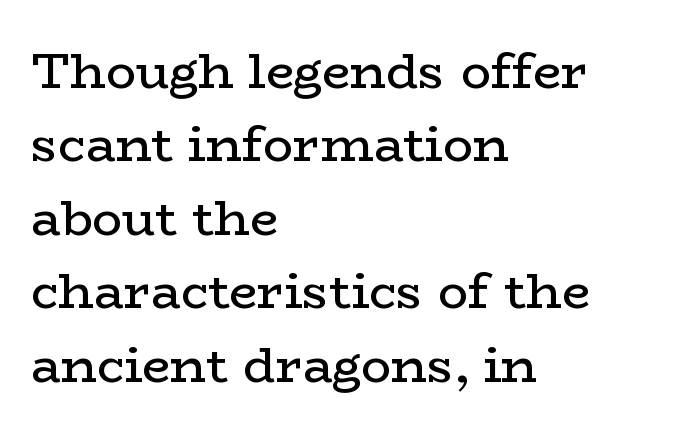
The image shows 50 px regular-weight, wide serif type, upright; set left-aligned, normal line spacing (1.47x), normal letter spacing, not underlined; low stroke contrast and a medium x-height.
